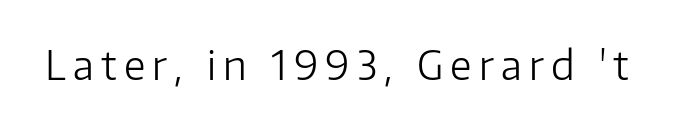
{"serif": "no", "italic": "no", "bold": "no", "weight": "light", "width": "normal", "stroke_contrast": "low", "x_height": "medium", "monospaced": "no", "underline": "no", "glyph_px": 40}
